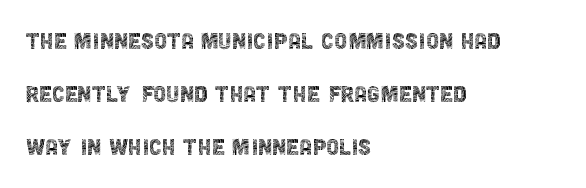
{"serif": "no", "italic": "no", "bold": "no", "weight": "thin", "width": "condensed", "x_height": "large", "monospaced": "no", "underline": "no", "align": "left", "line_spacing_ratio": 1.82, "letter_spacing": "normal", "letter_spacing_em": 0.0, "glyph_px": 29}
